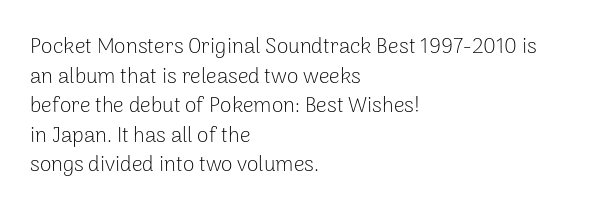
The image shows 21 px text type, upright; set left-aligned, normal line spacing (1.41x), normal letter spacing, not underlined.
